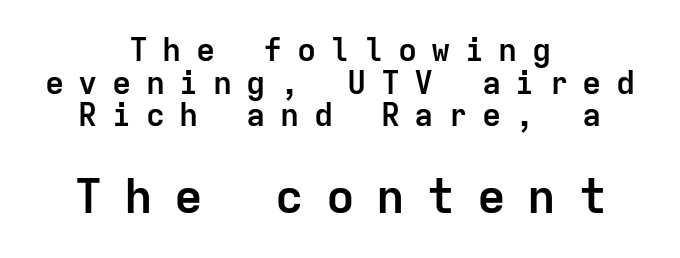
The image shows 48 px semibold sans-serif type, upright, monospaced; set centered, tight line spacing (1.02x), unusually wide letter spacing (+0.45 em), not underlined; the second (bottom) block is 1.5x larger; low stroke contrast and a medium x-height.
